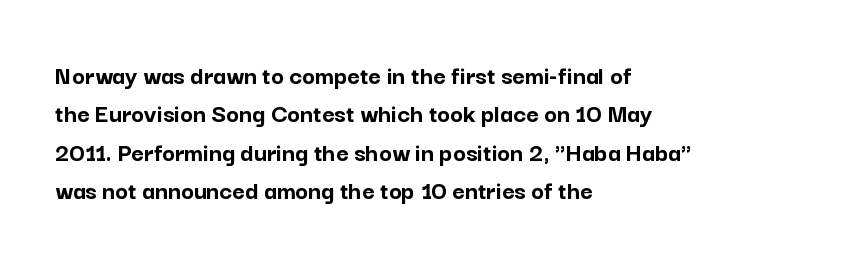
Q: Is the text bold? A: Yes.
Q: Is the text italic (slanted)? A: No, it is upright.
Q: Is the text underlined? A: No.
Q: How is the paragraph aligned? A: Left-aligned.
Q: Is the spacing between letters normal or unusually wide? A: Normal.
Q: Is the spacing between lines tight, normal or loose? A: Normal.
